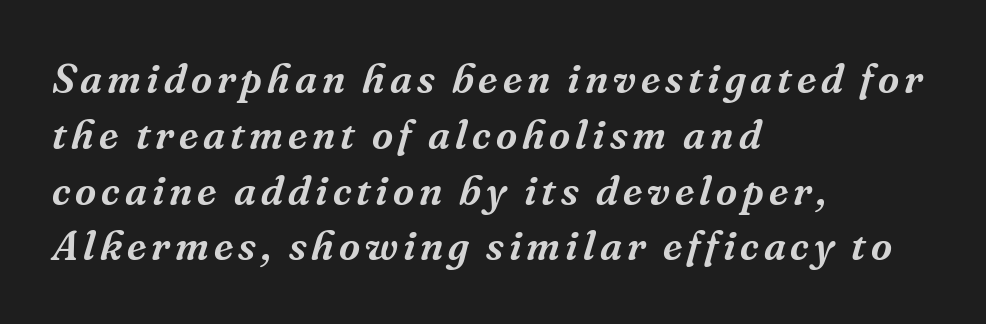
Q: Is the text italic (slanted)? A: Yes, it leans right by about 16 degrees.
Q: Is the typeface a serif or a sans-serif typeface? A: Serif.
Q: Is the text underlined? A: No.
Q: How is the paragraph aligned? A: Left-aligned.
Q: Is the spacing between lines tight, normal or loose? A: Normal.
Q: Width (condensed, normal, or wide)? A: Normal.
Q: Stroke contrast? A: Medium.
Q: x-height? A: Medium.
Q: Monospaced? A: No.
